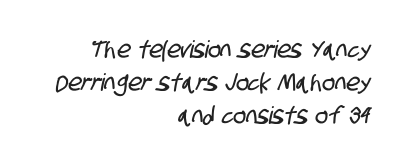
This sample uses plain, unmodified letter spacing. The rendering uses a moderate line-height, typical for paragraphs. Type without underlining. A student would call this right alignment; a typographer would say flush right, rag left.
